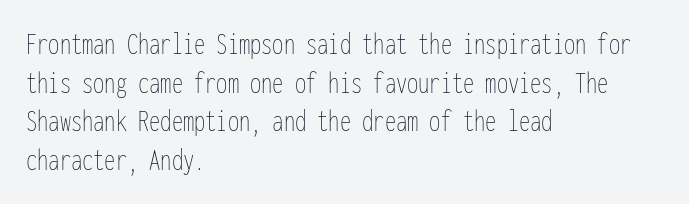
Is the block centered? No — it sits flush against the left margin. Italic? Not at all — the glyphs are vertical. Spacing between characters is what you'd get straight out of the box. Looks like terminal output: every glyph gets an equal slot.
